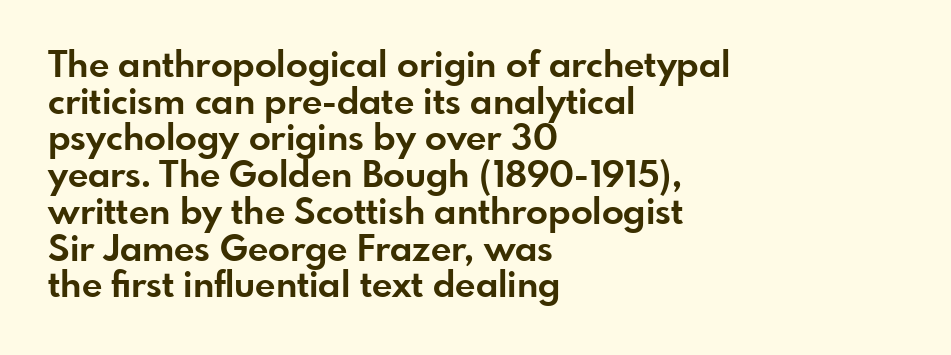
Q: Is the text bold? A: Yes.
Q: Is the text italic (slanted)? A: No, it is upright.
Q: Is the typeface a serif or a sans-serif typeface? A: Sans-serif.
Q: Is the text underlined? A: No.
Q: How is the paragraph aligned? A: Left-aligned.
Q: Is the spacing between letters normal or unusually wide? A: Normal.
Q: Is the spacing between lines tight, normal or loose? A: Tight.
Q: Width (condensed, normal, or wide)? A: Normal.
Q: Stroke contrast? A: Low.
Q: x-height? A: Small.
Q: Monospaced? A: No.
